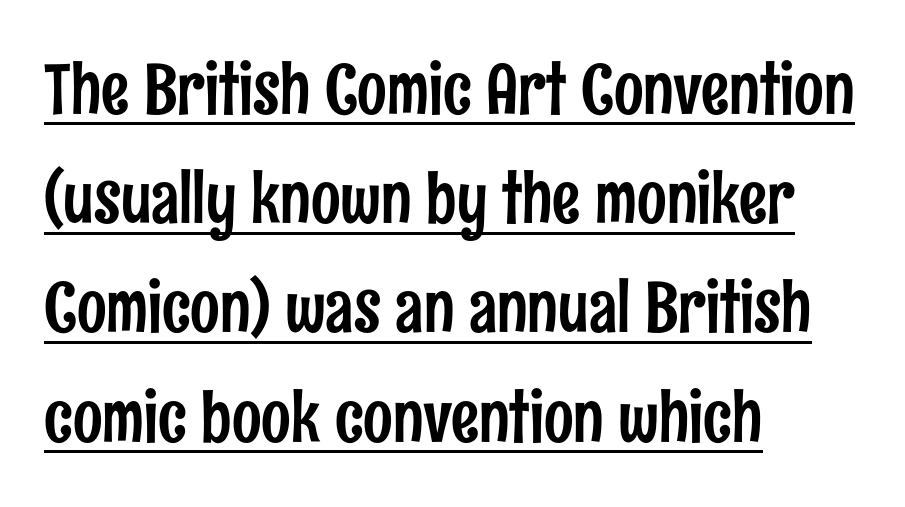
The image shows 70 px condensed sans-serif type, upright; set left-aligned, normal line spacing (1.56x), normal letter spacing, underlined; low stroke contrast and a medium x-height.
